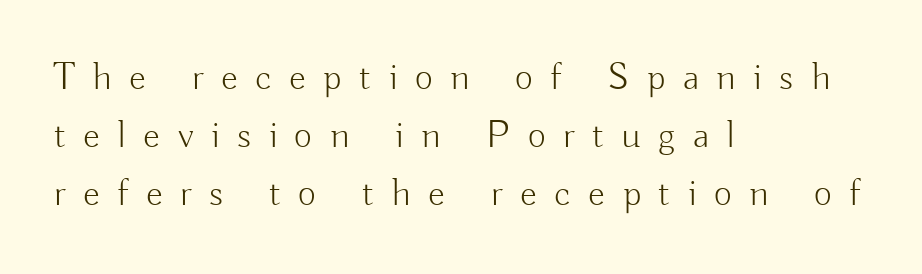
{"serif": "no", "italic": "no", "bold": "no", "weight": "light", "width": "normal", "stroke_contrast": "low", "x_height": "small", "monospaced": "no", "underline": "no", "align": "left", "line_spacing": "normal", "line_spacing_ratio": 1.49, "letter_spacing": "wide", "letter_spacing_em": 0.45, "glyph_px": 39}
